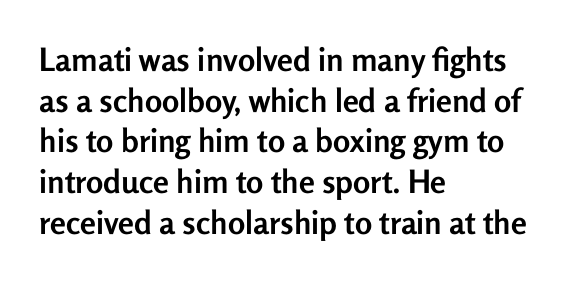
The image shows 32 px semibold sans-serif type, upright; set left-aligned, normal line spacing (1.27x), normal letter spacing, not underlined; low stroke contrast and a medium x-height.
